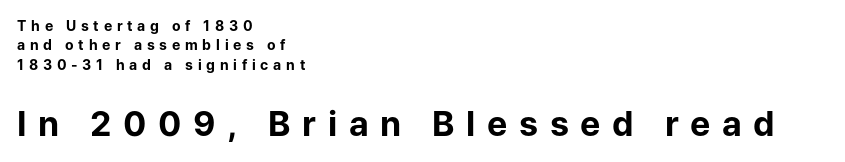
Q: Is the text bold? A: Yes.
Q: Is the text italic (slanted)? A: No, it is upright.
Q: Is the typeface a serif or a sans-serif typeface? A: Sans-serif.
Q: Is the text underlined? A: No.
Q: How is the paragraph aligned? A: Left-aligned.
Q: Is the spacing between letters normal or unusually wide? A: Unusually wide.
Q: Is the spacing between lines tight, normal or loose? A: Normal.
Q: Which block of text is set in a larger size, the first (top) or the second (bottom)? A: The second (bottom) one.
Q: Width (condensed, normal, or wide)? A: Normal.
Q: Stroke contrast? A: Low.
Q: x-height? A: Medium.
Q: Monospaced? A: No.
